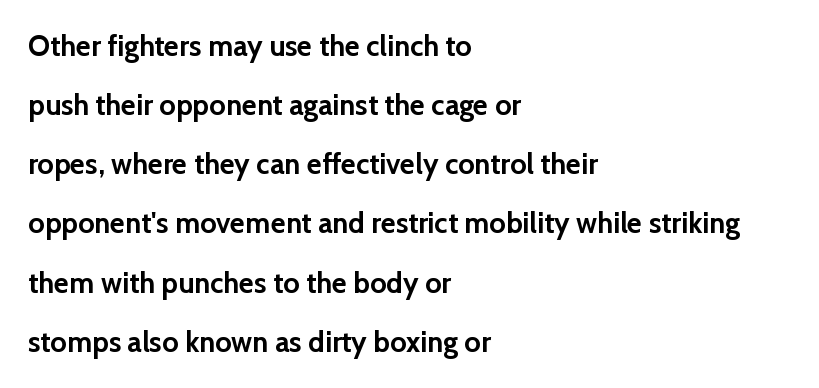
Q: Is the text bold? A: Yes.
Q: Is the text italic (slanted)? A: No, it is upright.
Q: Is the typeface a serif or a sans-serif typeface? A: Sans-serif.
Q: Is the text underlined? A: No.
Q: How is the paragraph aligned? A: Left-aligned.
Q: Is the spacing between letters normal or unusually wide? A: Normal.
Q: Is the spacing between lines tight, normal or loose? A: Loose.
Q: Width (condensed, normal, or wide)? A: Normal.
Q: Stroke contrast? A: Low.
Q: x-height? A: Medium.
Q: Monospaced? A: No.
